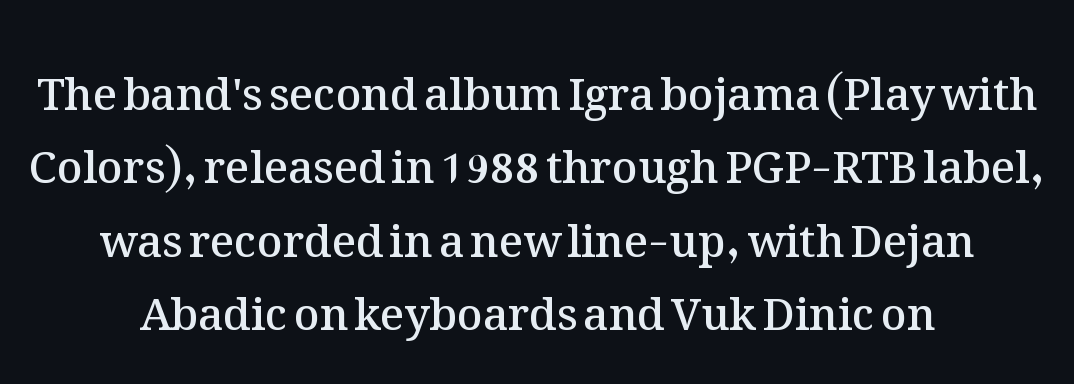
The glyphs are unaccompanied by any horizontal stroke below them. How are the letters spaced? Ordinarily, with no added tracking. Posture: vertical. Strokes here are thickened, but only to semibold level. Vertically, the passage feels balanced, rows spaced as you'd expect. Reading down the block, each line starts at a different indent, mirrored at its end.
